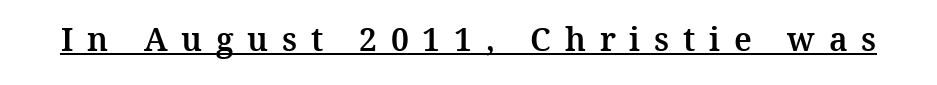
The image shows 32 px serif type, upright; set unusually wide letter spacing (+0.43 em), underlined; medium stroke contrast and a medium x-height.
